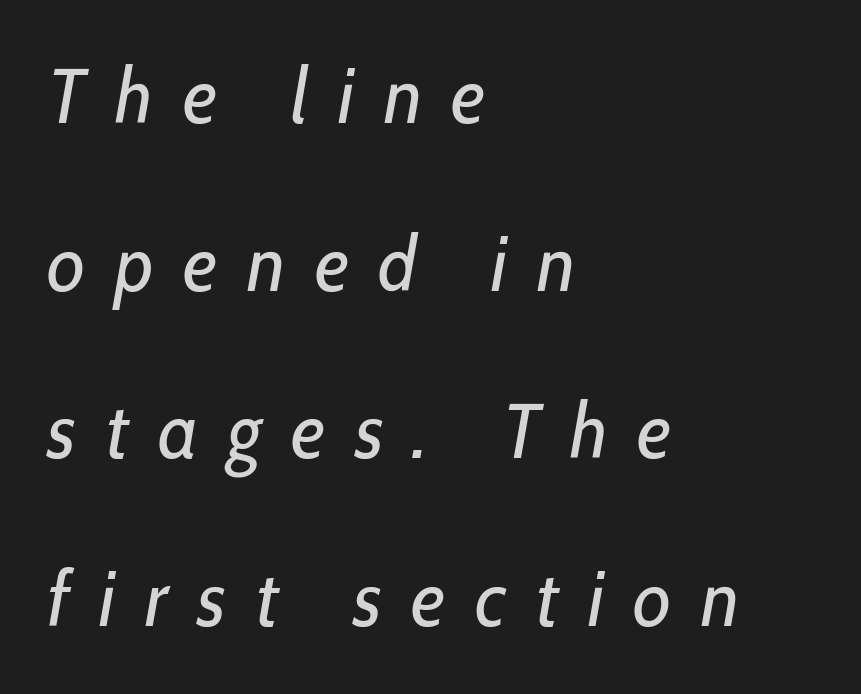
{"italic": "yes", "lean": "right", "slant_degrees": 10, "bold": "no", "weight": "regular", "width": "condensed", "stroke_contrast": "low", "x_height": "medium", "monospaced": "no", "underline": "no", "align": "left", "line_spacing": "loose", "line_spacing_ratio": 2.15, "letter_spacing": "wide", "letter_spacing_em": 0.38, "glyph_px": 78}
